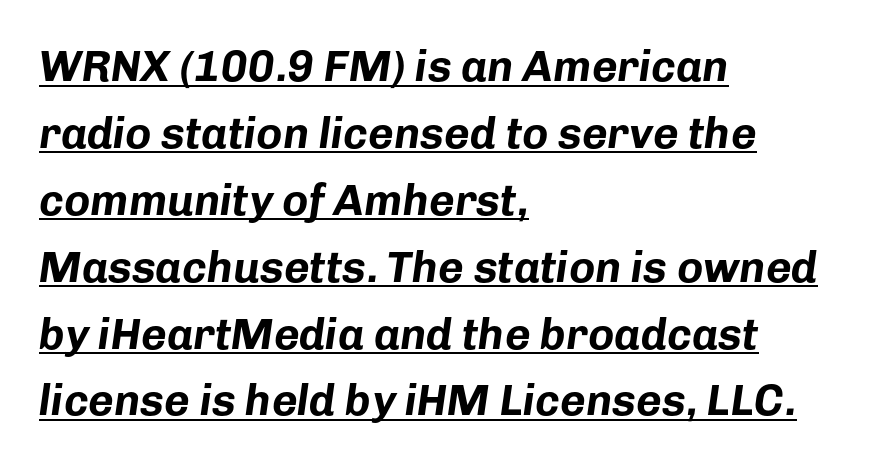
The rendering anchors every line to the left-hand side. Underlining? Definitely there. Heavy, bold letterforms. Designer's note — italics engaged. The rendering uses a moderate line-height, typical for paragraphs. Character widths vary here, with narrow letters taking less room than wide ones.
